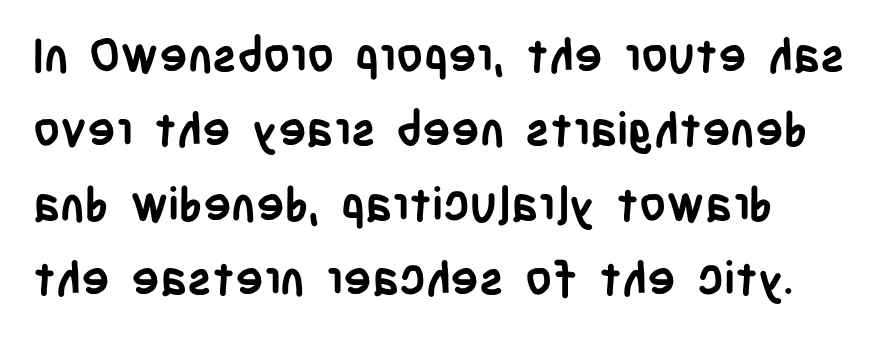
Line starts are locked; line ends wander. Font category for this specimen: sans-serif. Varying glyph widths throughout — classic text-font behaviour. The strip under each line holds only bare page.
